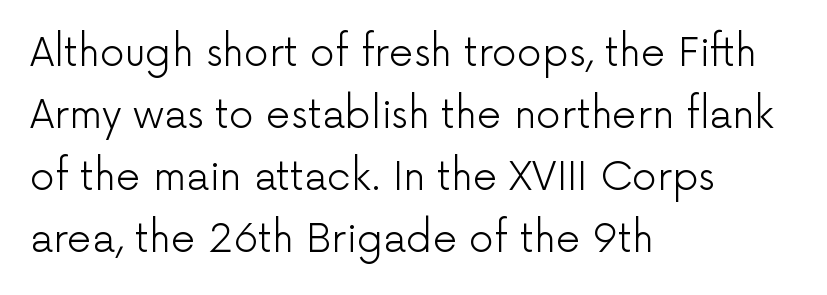
{"serif": "no", "italic": "no", "bold": "no", "weight": "light", "width": "normal", "stroke_contrast": "low", "x_height": "medium", "monospaced": "no", "underline": "no", "align": "left", "line_spacing": "normal", "line_spacing_ratio": 1.59, "letter_spacing": "normal", "letter_spacing_em": 0.0, "glyph_px": 39}
